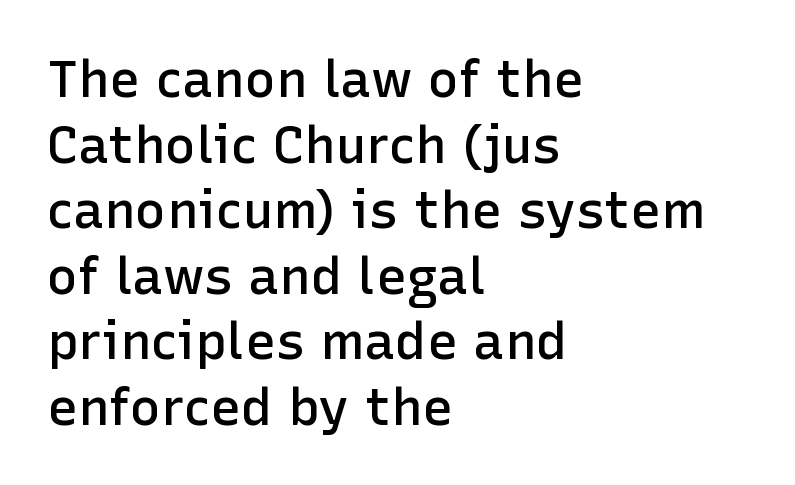
{"serif": "no", "italic": "no", "bold": "semi", "weight": "semibold", "width": "normal", "stroke_contrast": "low", "x_height": "medium", "monospaced": "no", "underline": "no", "align": "left", "line_spacing": "normal", "line_spacing_ratio": 1.26, "letter_spacing": "normal", "letter_spacing_em": 0.0, "glyph_px": 52}
